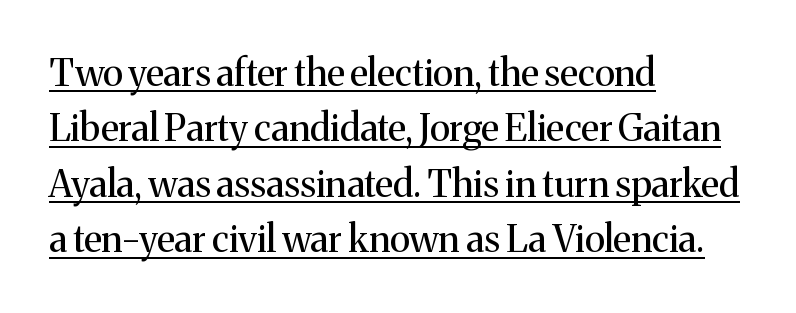
The image shows 37 px regular-weight serif type, upright; set left-aligned, normal line spacing (1.5x), normal letter spacing, underlined; medium stroke contrast and a medium x-height.
